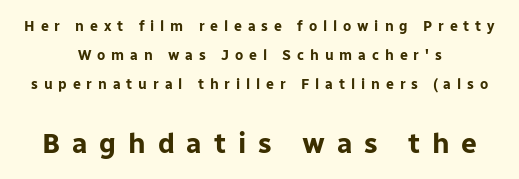
Q: Is the text bold? A: Yes.
Q: Is the text italic (slanted)? A: No, it is upright.
Q: Is the typeface a serif or a sans-serif typeface? A: Sans-serif.
Q: Is the text underlined? A: No.
Q: How is the paragraph aligned? A: Centered.
Q: Is the spacing between letters normal or unusually wide? A: Unusually wide.
Q: Is the spacing between lines tight, normal or loose? A: Loose.
Q: Which block of text is set in a larger size, the first (top) or the second (bottom)? A: The second (bottom) one.
Q: Width (condensed, normal, or wide)? A: Normal.
Q: Stroke contrast? A: Low.
Q: x-height? A: Medium.
Q: Monospaced? A: No.
